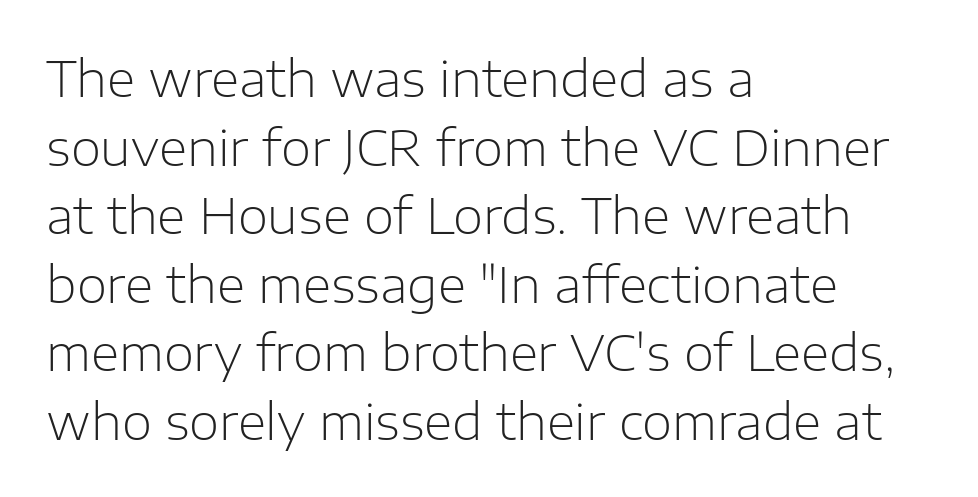
The face used here is proportionally spaced, like ordinary book or web type. Interline gaps are of average width in this sample. Nope, not italic — everything's standing straight. Short note: letters normally spaced. Words float on clear page, feet unadorned.
